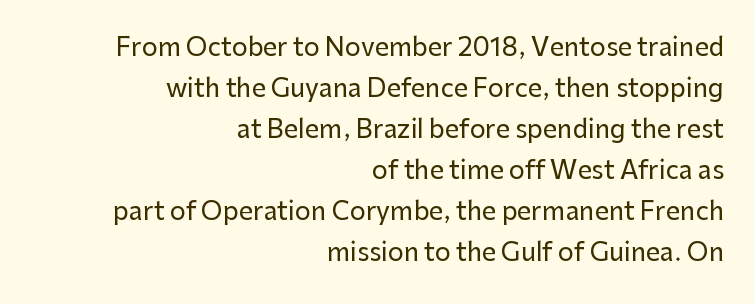
The image shows 25 px text type, upright; set right-aligned, normal line spacing (1.64x), normal letter spacing, not underlined.
